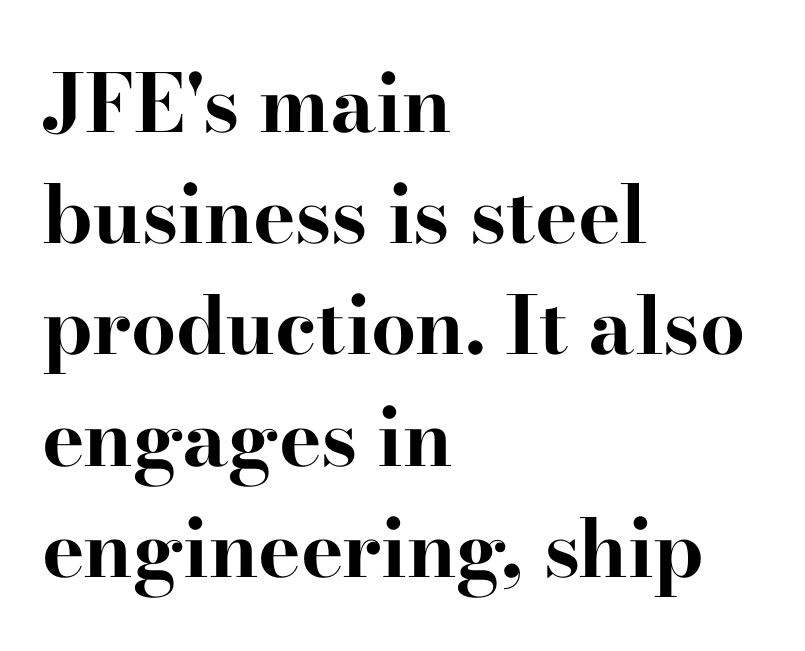
You can tell it's not italic because the verticals are truly vertical. Looks like regular typesetting: each glyph gets only the width it needs. Spacing between characters is what you'd get straight out of the box. The type family on display is of the serif kind. The compositor pushed each line to the left boundary.
